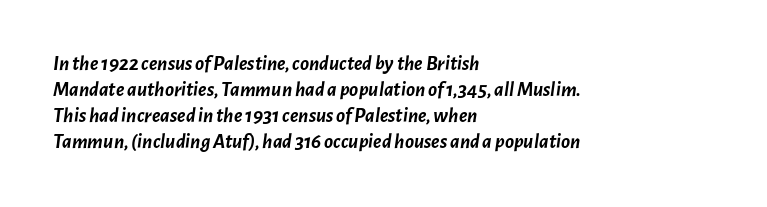
The image shows 21 px bold type, italic (leaning right); set left-aligned, line spacing 1.24x, normal letter spacing, not underlined.
